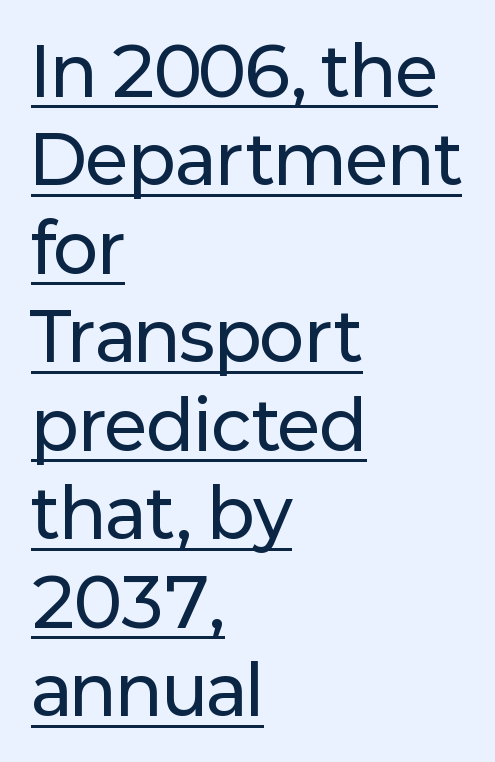
The image shows 67 px sans-serif type, upright; set left-aligned, normal line spacing (1.32x), normal letter spacing, underlined; low stroke contrast and a medium x-height.
